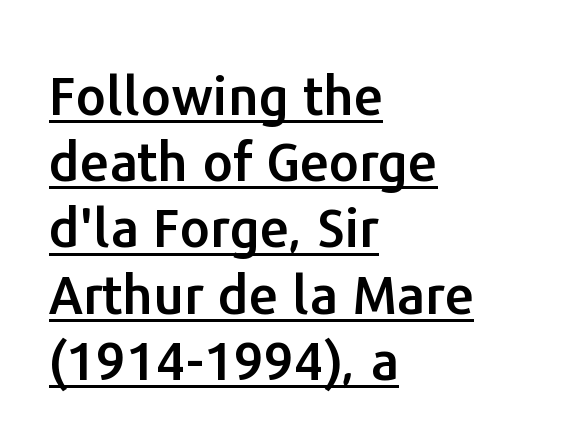
The image shows 53 px sans-serif type, upright; set left-aligned, normal line spacing (1.25x), normal letter spacing, underlined; low stroke contrast and a medium x-height.
